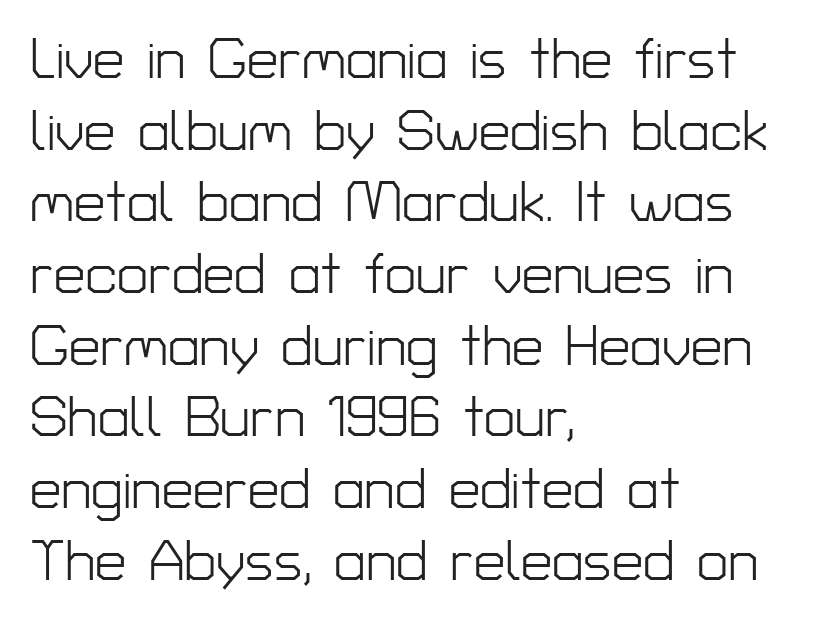
{"serif": "no", "italic": "no", "bold": "no", "weight": "light", "width": "normal", "stroke_contrast": "low", "x_height": "medium", "monospaced": "no", "underline": "no", "align": "left", "line_spacing": "normal", "line_spacing_ratio": 1.28, "letter_spacing": "normal", "letter_spacing_em": 0.0, "glyph_px": 56}
